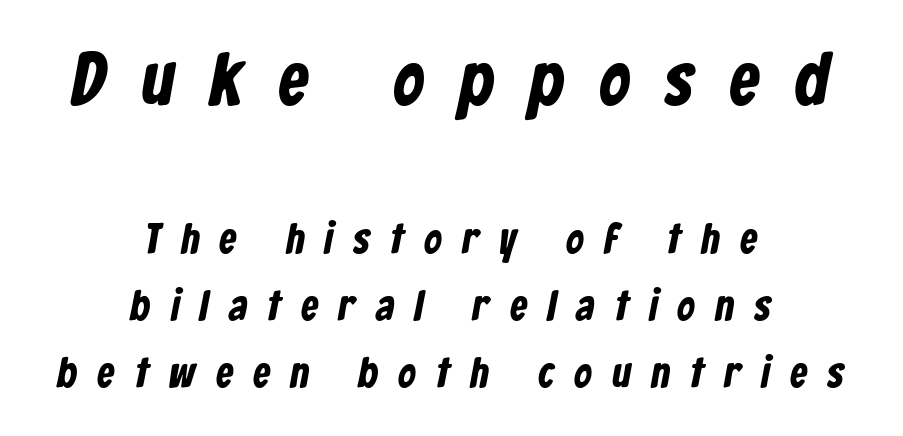
The image shows 75 px condensed sans-serif type; set centered, normal line spacing (1.56x), unusually wide letter spacing (+0.48 em), not underlined; the first (top) block is 1.74x larger; low stroke contrast and a medium x-height.
